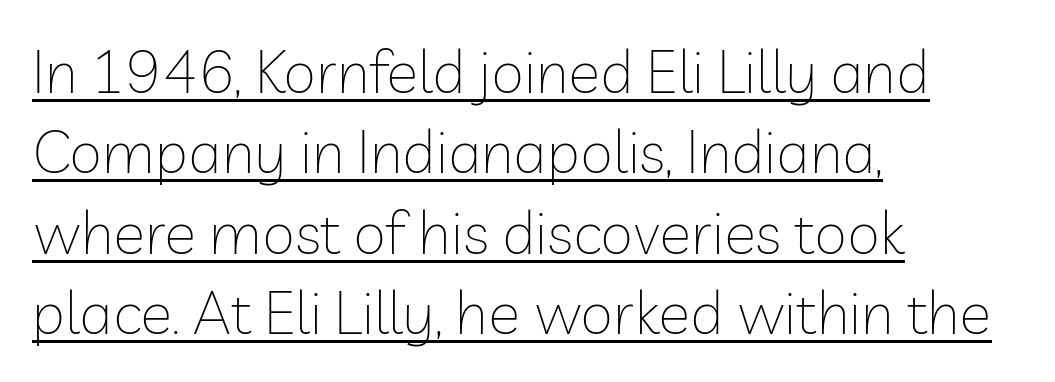
The lines sit at an ordinary, default distance from one another. Weight: regular or lighter. Is there an underline? Yes — a line sits under the letters. The letters stand straight up with perfectly vertical stems. The passage is arranged the way most books set body copy — flush left. Nothing unusual about the tracking: characters are spaced as the font intends.
